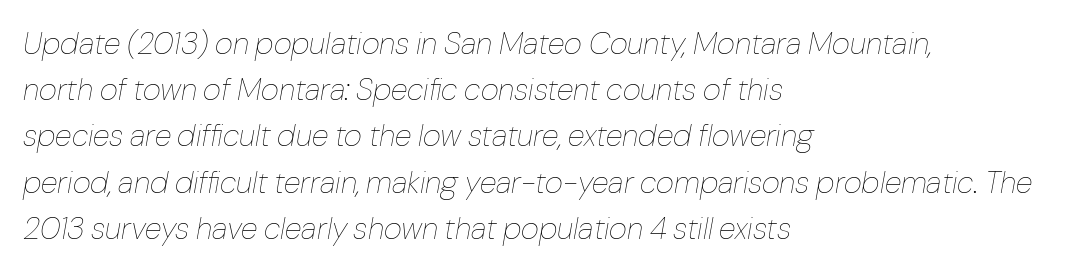
{"italic": "yes", "lean": "right", "slant_degrees": 10, "bold": "no", "weight": "thin", "width": "normal", "stroke_contrast": "low", "x_height": "medium", "monospaced": "no", "underline": "no", "align": "left", "line_spacing": "normal", "line_spacing_ratio": 1.49, "letter_spacing": "normal", "letter_spacing_em": 0.0, "glyph_px": 31}
